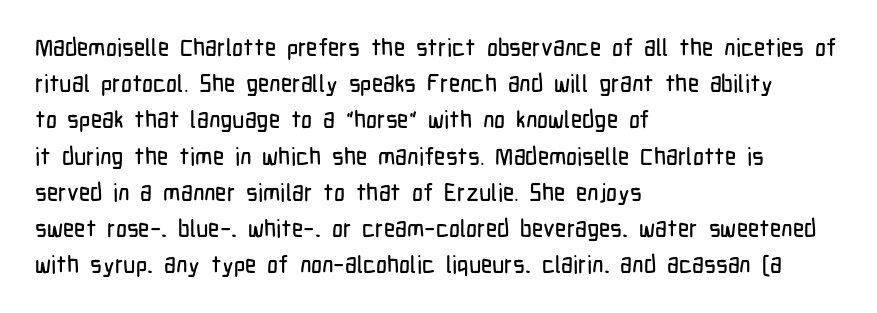
Q: Is the text italic (slanted)? A: No, it is upright.
Q: Is the text underlined? A: No.
Q: How is the paragraph aligned? A: Left-aligned.
Q: Is the spacing between letters normal or unusually wide? A: Normal.
Q: Is the spacing between lines tight, normal or loose? A: Normal.
